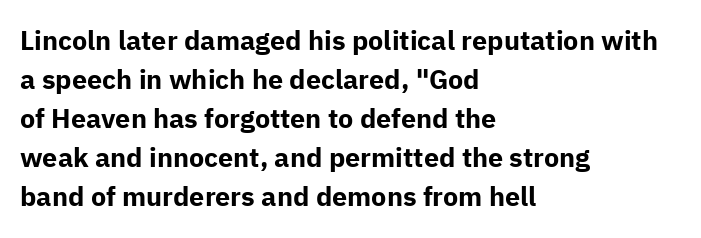
The image shows 27 px bold type, upright; set left-aligned, normal line spacing (1.44x), normal letter spacing, not underlined.
